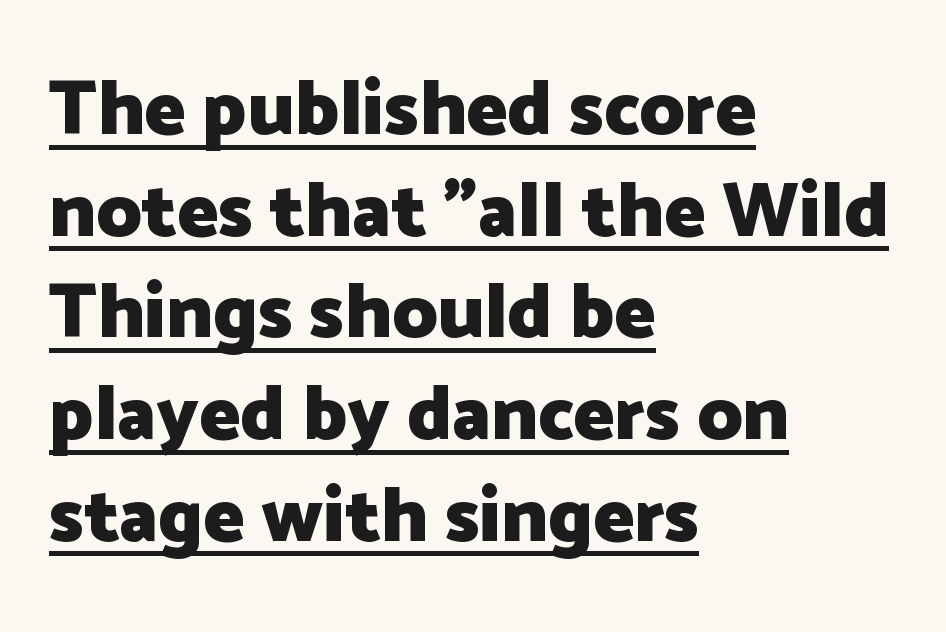
{"serif": "no", "italic": "no", "bold": "yes", "weight": "heavy", "width": "normal", "stroke_contrast": "low", "x_height": "medium", "monospaced": "no", "underline": "yes", "align": "left", "line_spacing": "normal", "line_spacing_ratio": 1.32, "letter_spacing": "normal", "letter_spacing_em": 0.0, "glyph_px": 77}
